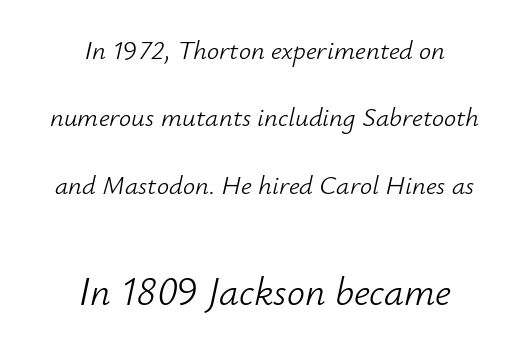
{"italic": "yes", "lean": "right", "slant_degrees": 12, "bold": "no", "weight": "light", "width": "normal", "stroke_contrast": "low", "x_height": "small", "monospaced": "no", "underline": "no", "align": "center", "line_spacing": "loose", "line_spacing_ratio": 2.5, "letter_spacing": "normal", "letter_spacing_em": 0.0, "larger_block": "second", "size_ratio": 1.48, "glyph_px": 40}
